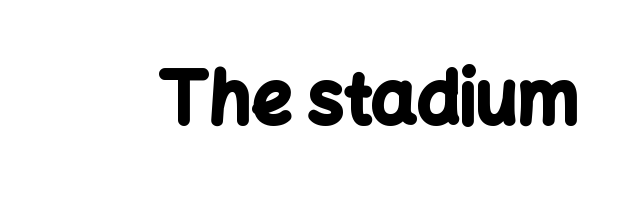
The axis of the letterforms is exactly vertical. Default kerning and tracking; the words read as compact shapes. The typeface chosen for these lines omits serifs. Emphasis by weight is at full strength: bold.
